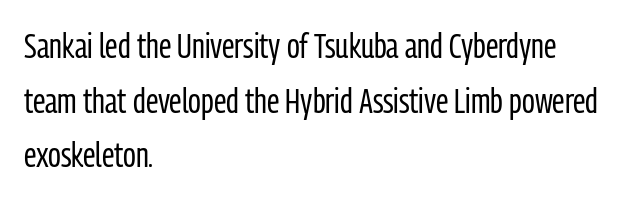
Has an underline been added? It has not. A typesetter would mark this as roman, not italic. Does the type have serifs? No, each stem ends abruptly. Inter-character spacing is left at the font's built-in metrics.
